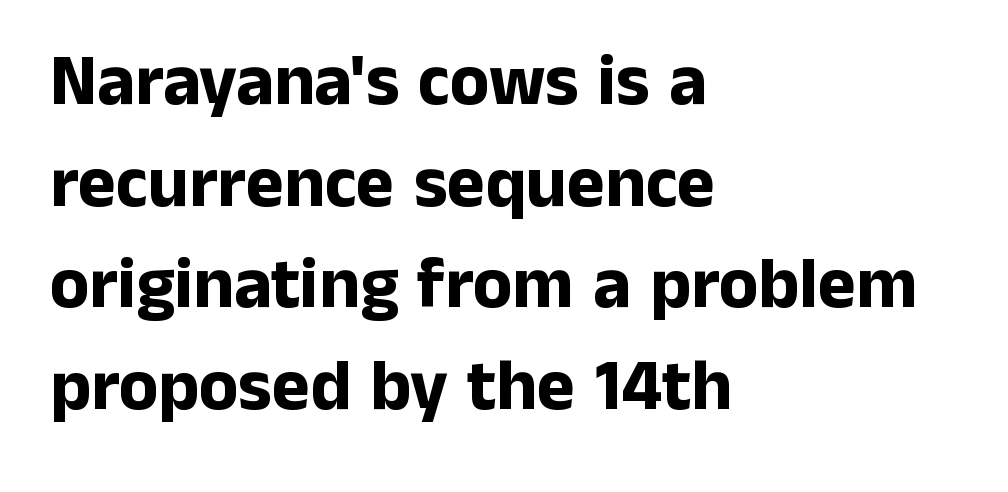
Q: Is the text bold? A: Yes.
Q: Is the text italic (slanted)? A: No, it is upright.
Q: Is the typeface a serif or a sans-serif typeface? A: Sans-serif.
Q: Is the text underlined? A: No.
Q: How is the paragraph aligned? A: Left-aligned.
Q: Is the spacing between letters normal or unusually wide? A: Normal.
Q: Is the spacing between lines tight, normal or loose? A: Normal.
Q: Width (condensed, normal, or wide)? A: Normal.
Q: Stroke contrast? A: Low.
Q: x-height? A: Medium.
Q: Monospaced? A: No.
